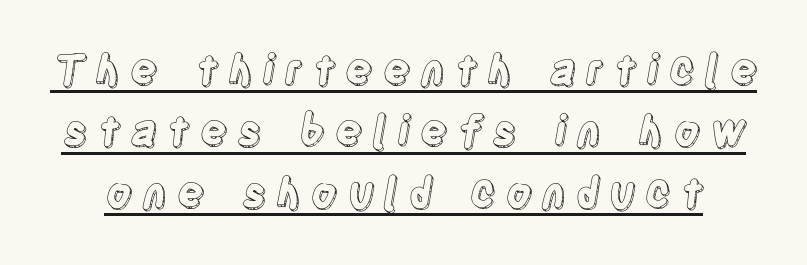
The image shows 41 px condensed type; set normal line spacing (1.5x), unusually wide letter spacing (+0.23 em), underlined; a large x-height.
